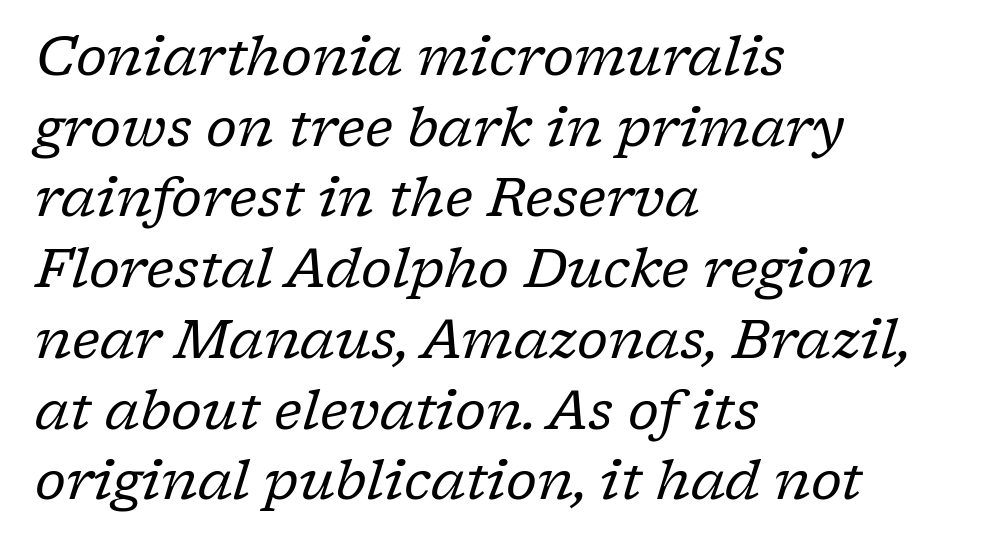
Q: Is the text bold? A: No.
Q: Is the text italic (slanted)? A: Yes, it leans right by about 17 degrees.
Q: Is the typeface a serif or a sans-serif typeface? A: Serif.
Q: Is the text underlined? A: No.
Q: How is the paragraph aligned? A: Left-aligned.
Q: Is the spacing between letters normal or unusually wide? A: Normal.
Q: Is the spacing between lines tight, normal or loose? A: Normal.
Q: Width (condensed, normal, or wide)? A: Normal.
Q: Stroke contrast? A: Low.
Q: x-height? A: Medium.
Q: Monospaced? A: No.
